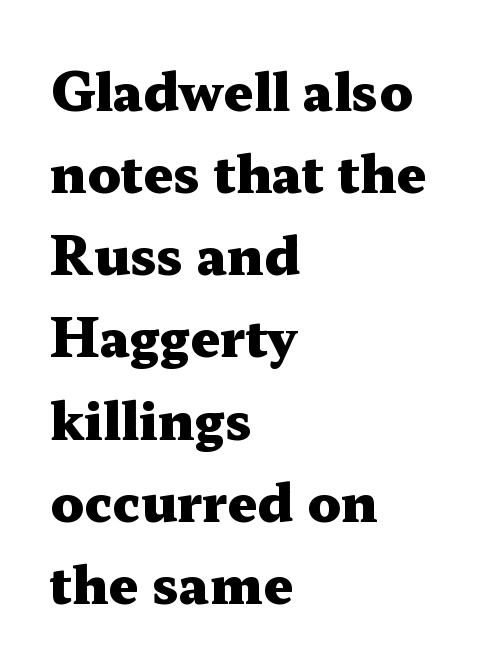
{"serif": "yes", "italic": "no", "bold": "yes", "weight": "heavy", "width": "wide", "stroke_contrast": "medium", "x_height": "medium", "monospaced": "no", "underline": "no", "align": "left", "line_spacing": "normal", "line_spacing_ratio": 1.58, "letter_spacing": "normal", "letter_spacing_em": 0.0, "glyph_px": 52}
